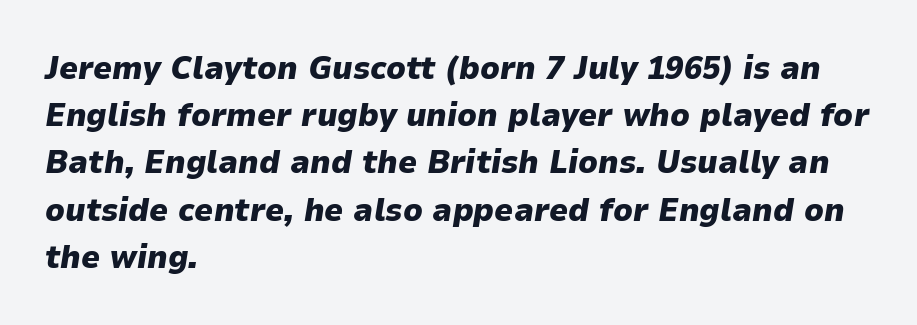
The lines sit at an ordinary, default distance from one another. On the weight axis this lands at bold, roughly 700. Proportional: the letters do not fall into vertical columns. The glyphs look as if they've been sheared to an angle.
